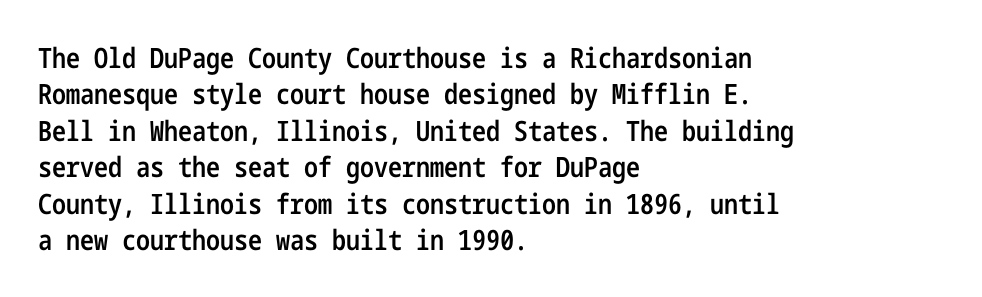
{"serif": "no", "italic": "no", "bold": "semi", "weight": "semibold", "width": "condensed", "stroke_contrast": "low", "x_height": "medium", "underline": "no", "align": "left", "line_spacing": "normal", "line_spacing_ratio": 1.3, "letter_spacing": "normal", "letter_spacing_em": 0.0, "glyph_px": 28}
